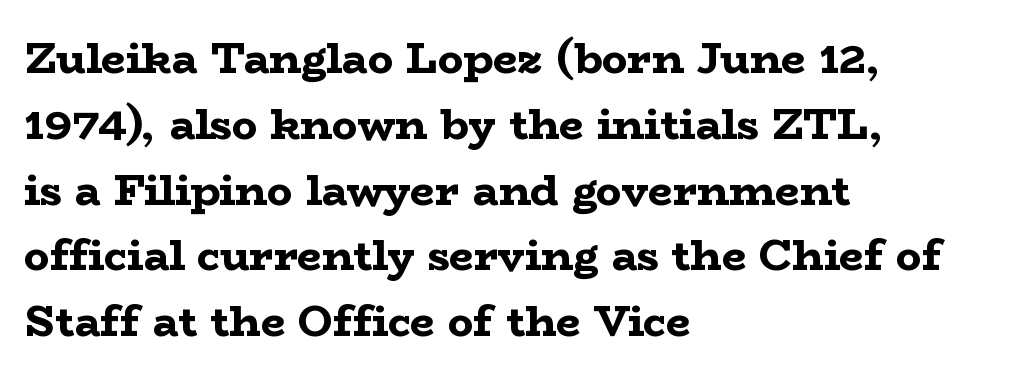
Q: Is the text bold? A: Yes.
Q: Is the text italic (slanted)? A: No, it is upright.
Q: Is the typeface a serif or a sans-serif typeface? A: Serif.
Q: Is the text underlined? A: No.
Q: How is the paragraph aligned? A: Left-aligned.
Q: Is the spacing between letters normal or unusually wide? A: Normal.
Q: Is the spacing between lines tight, normal or loose? A: Normal.
Q: Width (condensed, normal, or wide)? A: Wide.
Q: Stroke contrast? A: Low.
Q: x-height? A: Medium.
Q: Monospaced? A: No.
